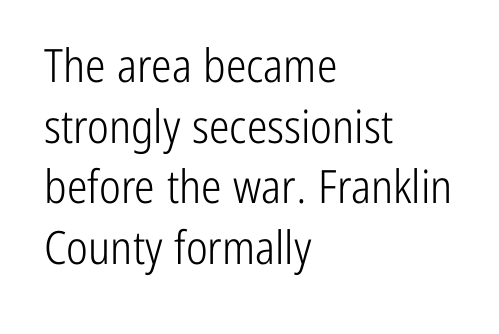
The image shows 46 px light, condensed sans-serif type, upright; set left-aligned, normal line spacing (1.32x), normal letter spacing, not underlined; low stroke contrast and a medium x-height.
